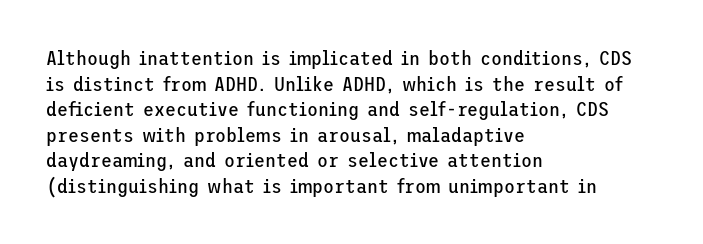
The weight would be labelled regular, book, light, or lighter still. Tall strokes in this sample are plumb rather than angled. These lines stack with their left ends in a neat column. Unmarked baselines from the first word to the last. Regular leading. A typesetter would call this zero additional tracking.
